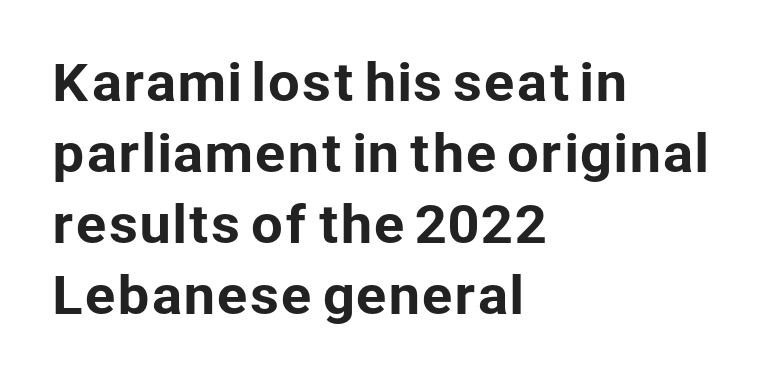
{"serif": "no", "italic": "no", "width": "normal", "stroke_contrast": "low", "x_height": "medium", "monospaced": "no", "underline": "no", "align": "left", "line_spacing": "normal", "line_spacing_ratio": 1.39, "letter_spacing": "normal", "letter_spacing_em": 0.0, "glyph_px": 51}
